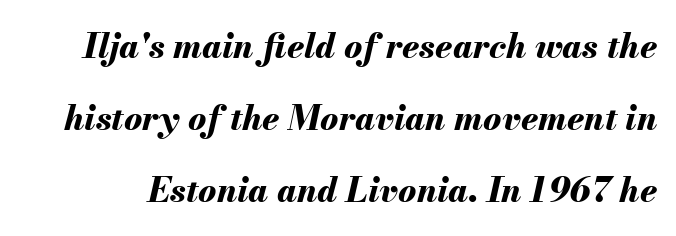
{"italic": "yes", "lean": "right", "slant_degrees": 13, "bold": "yes", "weight": "bold", "width": "normal", "stroke_contrast": "medium", "x_height": "small", "monospaced": "no", "underline": "no", "line_spacing": "loose", "line_spacing_ratio": 2.12, "letter_spacing": "normal", "letter_spacing_em": 0.0, "glyph_px": 34}
